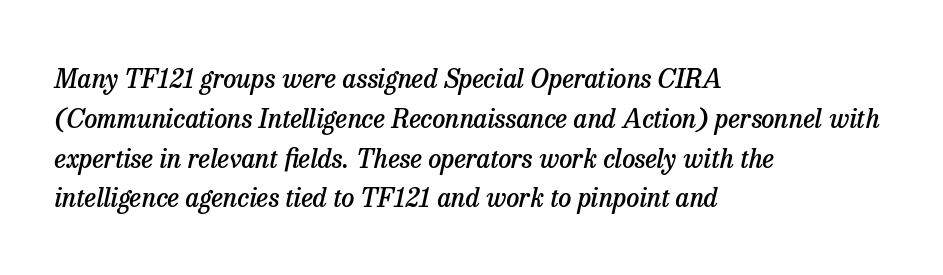
One-word summary of the alignment: left. The font is running at a semibold setting, under full bold. Summary of vertical rhythm: regular, with standard interline spacing. In terms of letterspacing, this is plain default setting.
